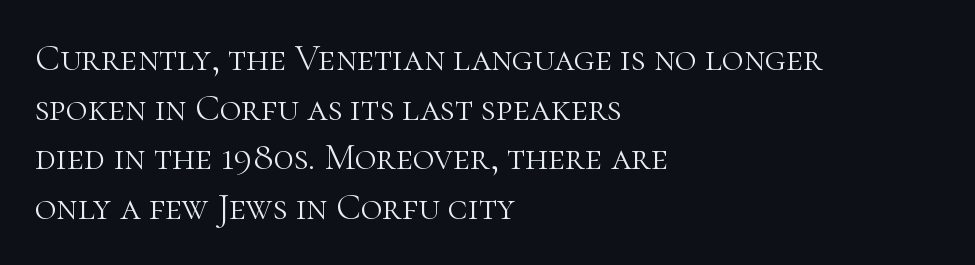
There is no visible air inserted between adjacent glyphs. Each letter keeps its own natural width here, so spacing adapts to shape. The passage shown is not bold in any degree. Plain, unruled lines of type. Vertical strokes here are truly vertical. Line beginnings align vertically; line endings do not.
